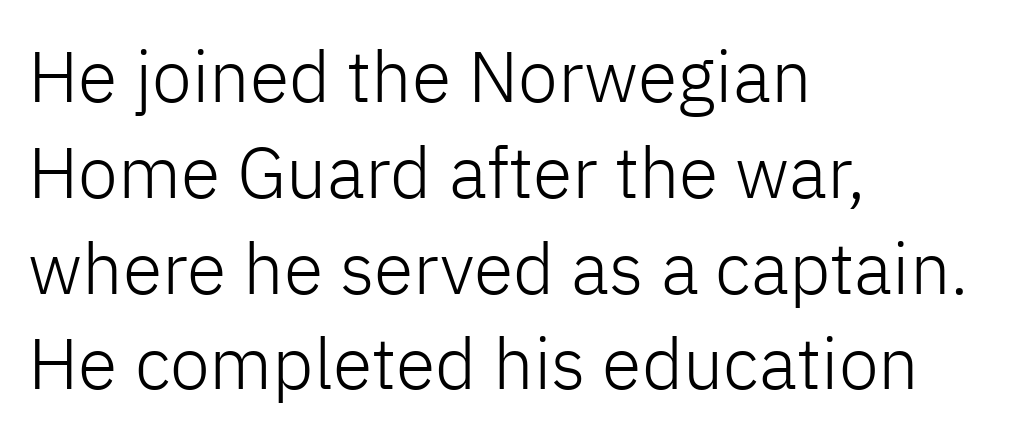
Q: Is the text bold? A: No.
Q: Is the text italic (slanted)? A: No, it is upright.
Q: Is the typeface a serif or a sans-serif typeface? A: Sans-serif.
Q: Is the text underlined? A: No.
Q: How is the paragraph aligned? A: Left-aligned.
Q: Is the spacing between letters normal or unusually wide? A: Normal.
Q: Is the spacing between lines tight, normal or loose? A: Normal.
Q: Width (condensed, normal, or wide)? A: Normal.
Q: Stroke contrast? A: Low.
Q: x-height? A: Medium.
Q: Monospaced? A: No.
